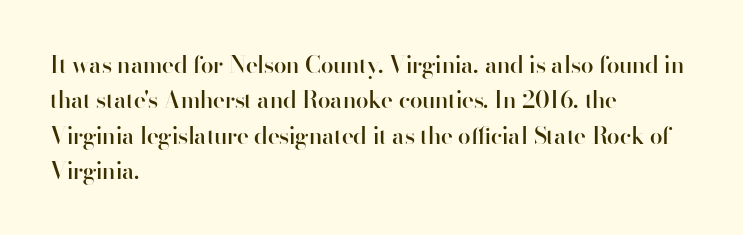
Q: Is the text bold? A: Semi-bold.
Q: Is the text italic (slanted)? A: No, it is upright.
Q: Is the text underlined? A: No.
Q: How is the paragraph aligned? A: Left-aligned.
Q: Is the spacing between letters normal or unusually wide? A: Normal.
Q: Is the spacing between lines tight, normal or loose? A: Normal.
